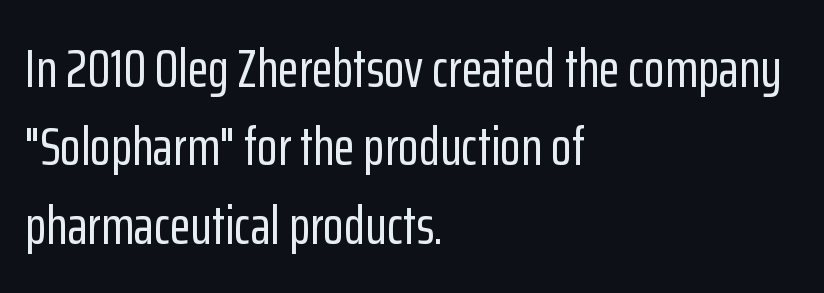
The letters carry no serifs — their stems end cleanly without finishing strokes. Does the lettering tilt? It doesn't — this is upright. Alignment: flush left. Plain, unruled lines of type.
